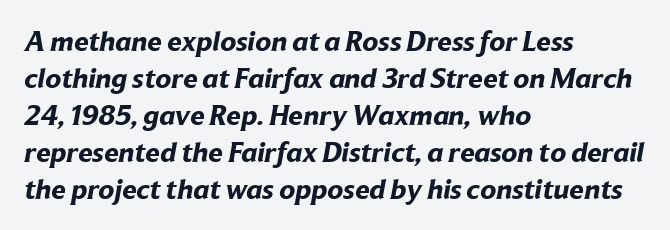
{"serif": "no", "bold": "yes", "weight": "bold", "width": "normal", "stroke_contrast": "low", "x_height": "medium", "monospaced": "no", "underline": "no", "align": "left", "line_spacing": "normal", "line_spacing_ratio": 1.28, "letter_spacing": "normal", "letter_spacing_em": 0.0, "glyph_px": 29}
